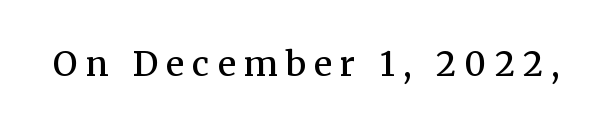
The image shows 34 px semibold serif type, upright; set unusually wide letter spacing (+0.24 em), not underlined; medium stroke contrast and a medium x-height.
